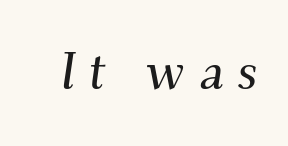
Q: Is the text italic (slanted)? A: Yes, it leans right by about 9 degrees.
Q: Is the typeface a serif or a sans-serif typeface? A: Serif.
Q: Is the text underlined? A: No.
Q: Is the spacing between letters normal or unusually wide? A: Unusually wide.
Q: Width (condensed, normal, or wide)? A: Normal.
Q: Stroke contrast? A: Medium.
Q: x-height? A: Small.
Q: Monospaced? A: No.
